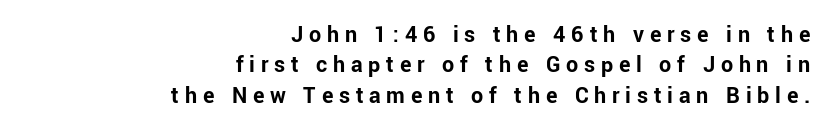
Q: Is the text bold? A: Yes.
Q: Is the text italic (slanted)? A: No, it is upright.
Q: Is the text underlined? A: No.
Q: How is the paragraph aligned? A: Right-aligned.
Q: Is the spacing between letters normal or unusually wide? A: Unusually wide.
Q: Is the spacing between lines tight, normal or loose? A: Normal.
